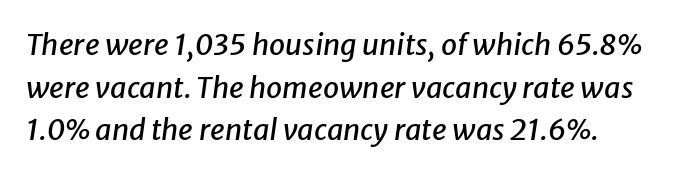
The image shows 29 px text type, italic (leaning right); set normal line spacing (1.47x), normal letter spacing, not underlined; low stroke contrast and a medium x-height.
